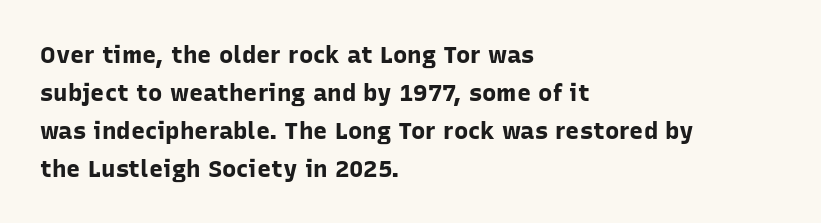
The space between consecutive lines is moderate. Alignment: flush left. The passage shown is not underscored anywhere. The type is set solid horizontally, with unmodified tracking. The characters look thick and weighty, a clear bold. Unlike italic type, these characters show no tilt at all.
